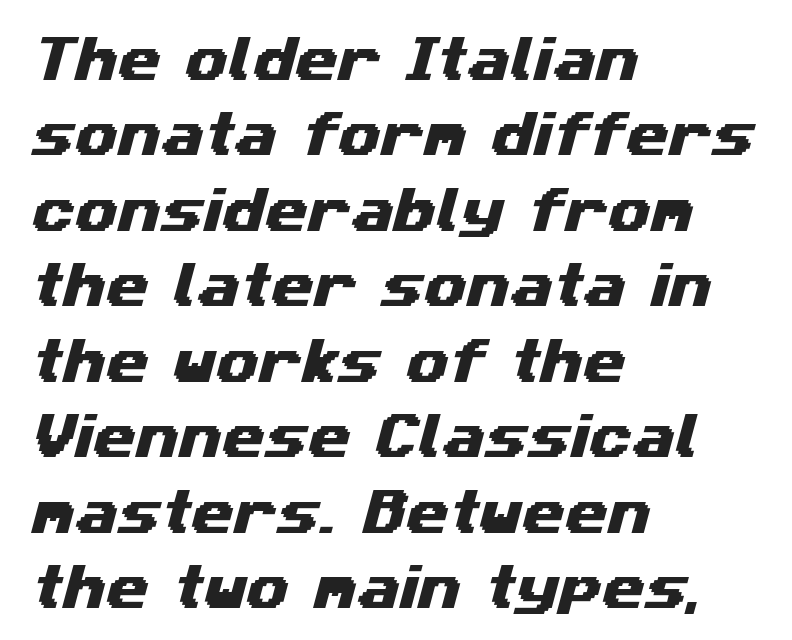
{"serif": "no", "width": "wide", "stroke_contrast": "medium", "x_height": "medium", "monospaced": "no", "underline": "no", "align": "left", "line_spacing": "normal", "line_spacing_ratio": 1.54, "letter_spacing": "normal", "letter_spacing_em": 0.0, "glyph_px": 49}
